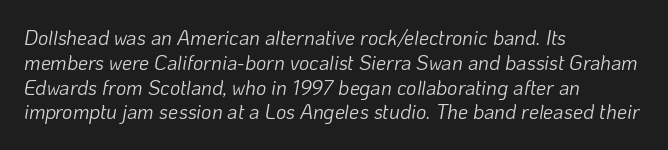
The image shows 20 px text type, italic (leaning right); set left-aligned, line spacing 1.24x, normal letter spacing, not underlined.
